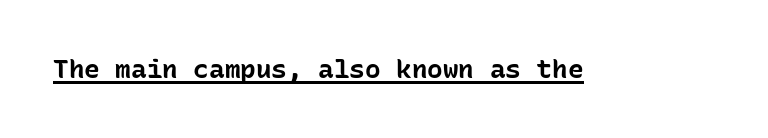
No extra tracking has been applied to these lines. Glance below the letters and you will spot a drawn line. Quick note: not italic, upright. The letters are bold, with thick, heavy strokes.
